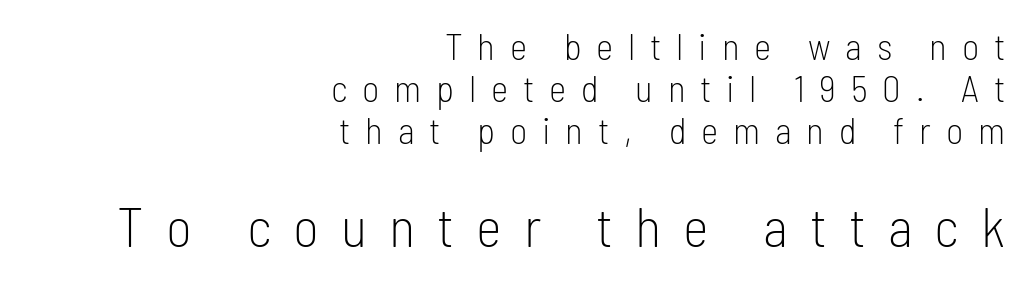
Q: Is the text bold? A: No.
Q: Is the text italic (slanted)? A: No, it is upright.
Q: Is the typeface a serif or a sans-serif typeface? A: Sans-serif.
Q: Is the text underlined? A: No.
Q: How is the paragraph aligned? A: Right-aligned.
Q: Is the spacing between letters normal or unusually wide? A: Unusually wide.
Q: Is the spacing between lines tight, normal or loose? A: Tight.
Q: Which block of text is set in a larger size, the first (top) or the second (bottom)? A: The second (bottom) one.
Q: Width (condensed, normal, or wide)? A: Condensed.
Q: Stroke contrast? A: Low.
Q: x-height? A: Medium.
Q: Monospaced? A: No.
